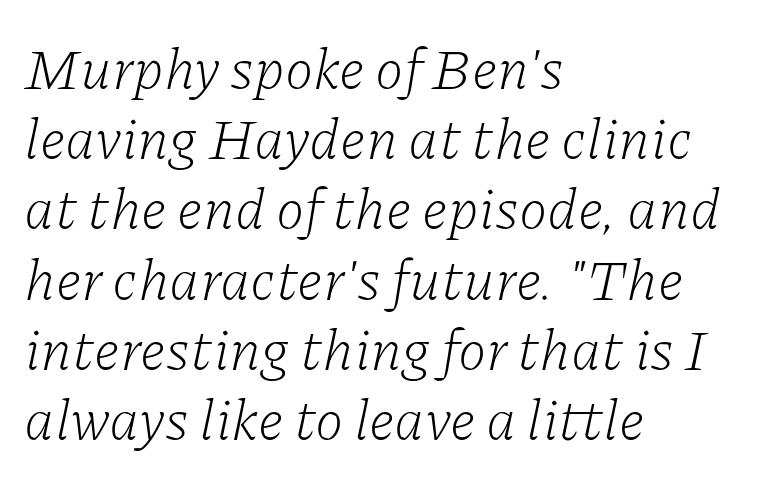
Q: Is the text bold? A: No.
Q: Is the text italic (slanted)? A: Yes, it leans right by about 11 degrees.
Q: Is the typeface a serif or a sans-serif typeface? A: Serif.
Q: Is the text underlined? A: No.
Q: How is the paragraph aligned? A: Left-aligned.
Q: Is the spacing between letters normal or unusually wide? A: Normal.
Q: Width (condensed, normal, or wide)? A: Normal.
Q: Stroke contrast? A: Low.
Q: x-height? A: Medium.
Q: Monospaced? A: No.
